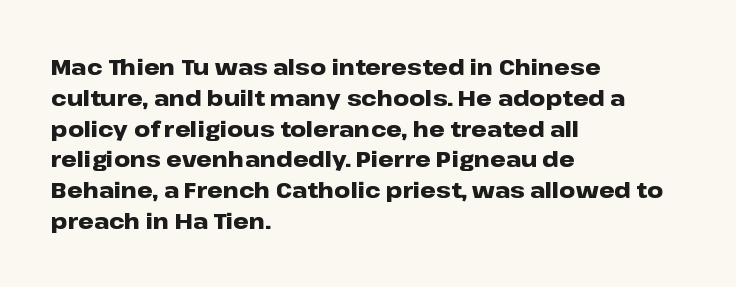
The image shows 22 px bold type, upright; set left-aligned, normal line spacing (1.4x), normal letter spacing, not underlined.
